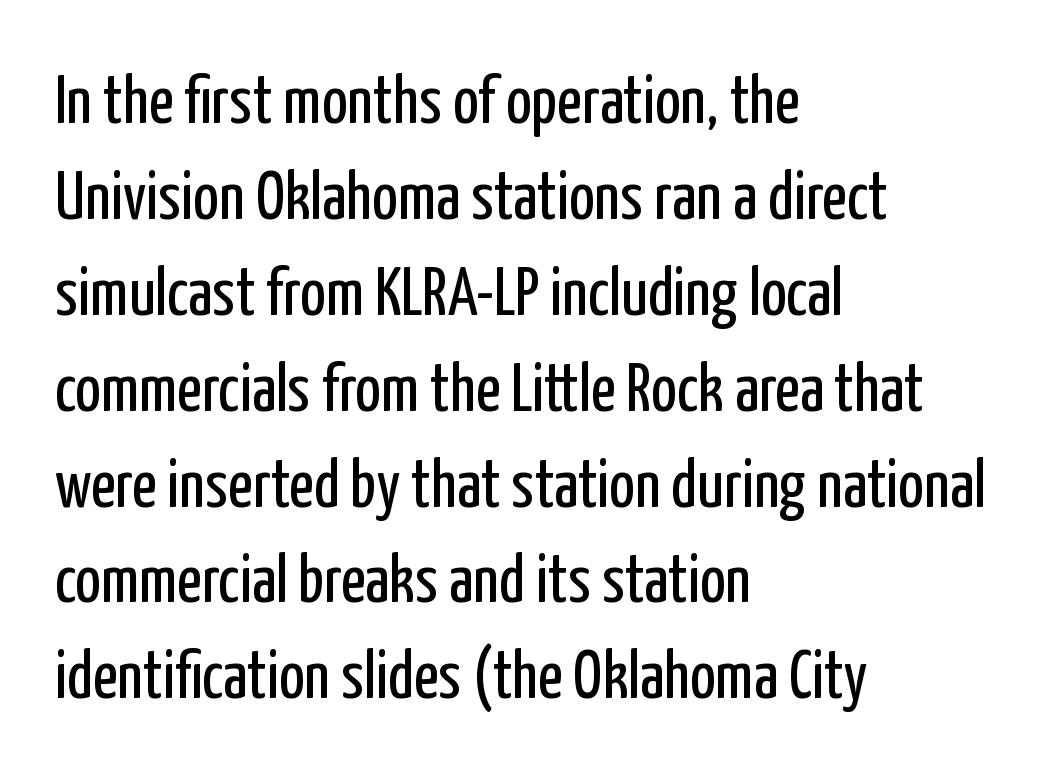
Does the lettering tilt? It doesn't — this is upright. Which margin do the lines hug? The left one — the right edge is uneven. Counters stay open thanks to moderate or lighter strokes. Examine the stroke ends and you'll find no serifs. Descender tails drop into unmarked territory. The line-height multiplier appears to be the usual default.
